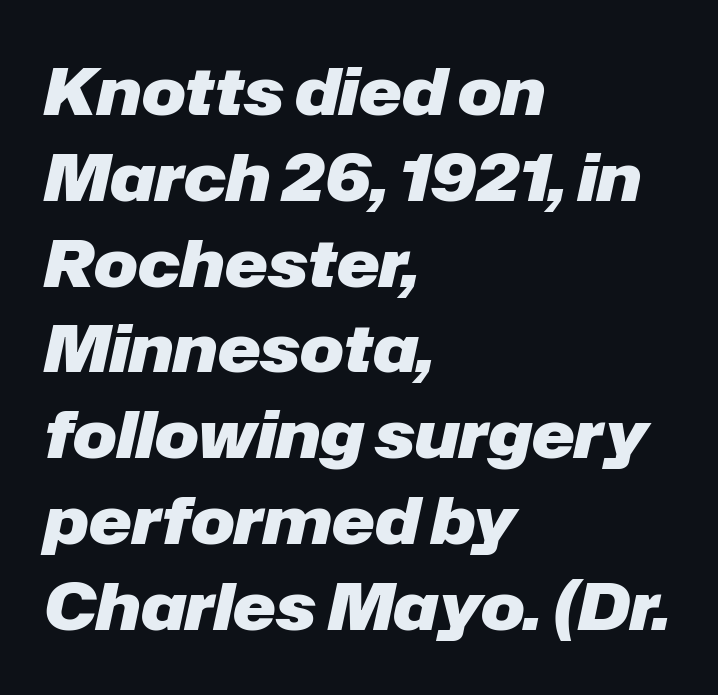
This is heavy type, rendered in bold. The whole block is typeset with a tilt. No word sits above an underline. Think of a printed novel: that variable character pitch is what you see here. Tracking value appears to be zero — textbook default spacing.
